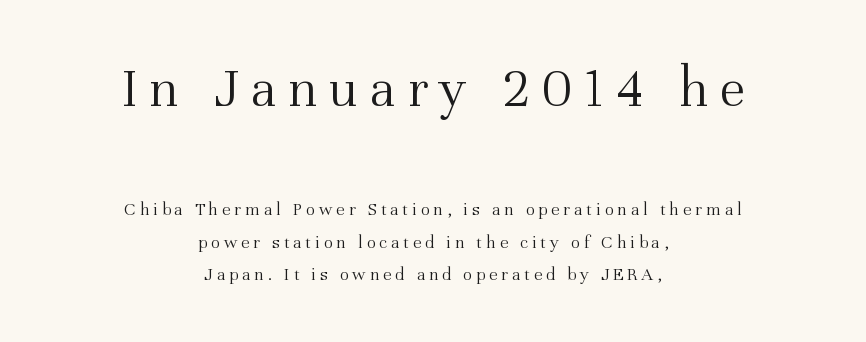
Classification — serif. Which of the two is more prominent by size? The first, at the top. Underlining? Definitely not there. The rendering uses natural spacing where letterforms have individual widths. These lines stack symmetrically, like a column narrowing and widening about its center. The type sits square on the baseline with zero lean.
